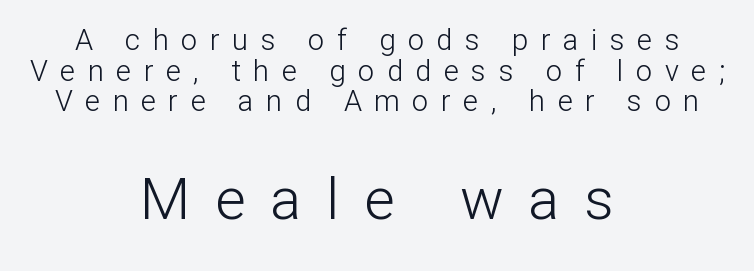
The image shows 58 px light sans-serif type, upright; set centered, tight line spacing (1.06x), unusually wide letter spacing (+0.43 em), not underlined; the second (bottom) block is 2.0x larger; low stroke contrast and a medium x-height.
